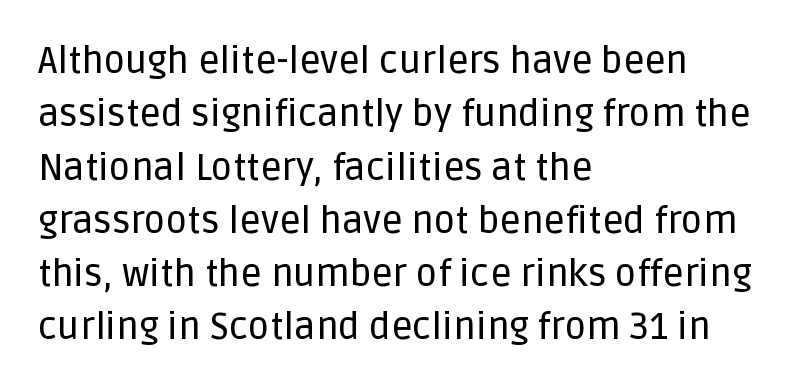
The image shows 37 px sans-serif type, upright; set left-aligned, normal line spacing (1.44x), normal letter spacing, not underlined; low stroke contrast and a large x-height.
